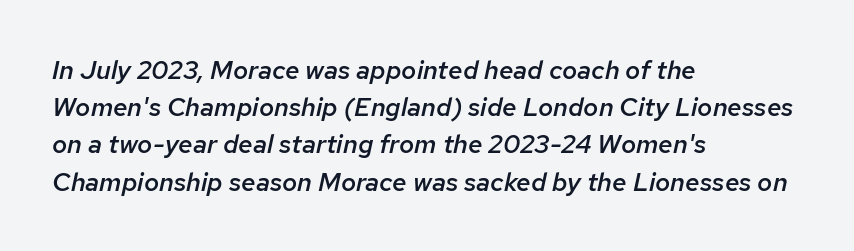
Q: Is the text bold? A: Semi-bold.
Q: Is the text italic (slanted)? A: Yes, it leans right by about 12 degrees.
Q: Is the text underlined? A: No.
Q: How is the paragraph aligned? A: Left-aligned.
Q: Is the spacing between letters normal or unusually wide? A: Normal.
Q: Is the spacing between lines tight, normal or loose? A: Normal.
